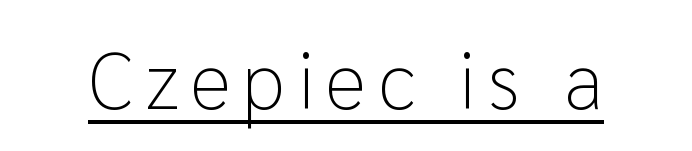
Q: Is the text bold? A: No.
Q: Is the text italic (slanted)? A: No, it is upright.
Q: Is the typeface a serif or a sans-serif typeface? A: Sans-serif.
Q: Is the text underlined? A: Yes.
Q: Width (condensed, normal, or wide)? A: Normal.
Q: Stroke contrast? A: Low.
Q: x-height? A: Medium.
Q: Monospaced? A: No.
